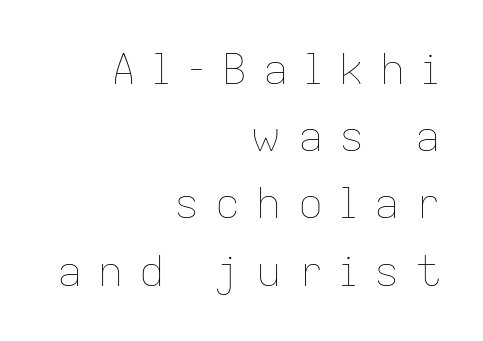
{"italic": "no", "bold": "no", "weight": "thin", "width": "normal", "stroke_contrast": "low", "x_height": "medium", "monospaced": "no", "underline": "no", "align": "right", "line_spacing": "normal", "line_spacing_ratio": 1.6, "letter_spacing": "wide", "letter_spacing_em": 0.38, "glyph_px": 42}
